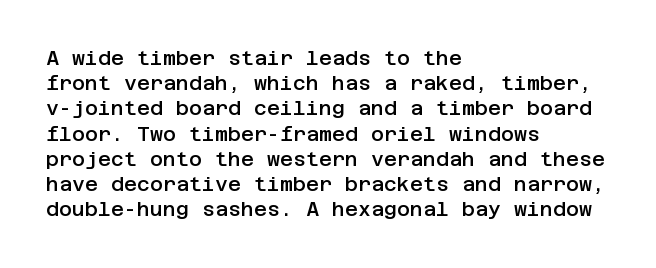
{"italic": "no", "bold": "semi", "underline": "no", "align": "left", "line_spacing": "normal", "line_spacing_ratio": 1.26, "letter_spacing": "normal", "letter_spacing_em": 0.0, "glyph_px": 20}
